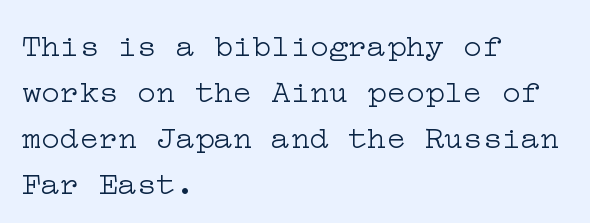
The image shows 32 px light, wide serif type, upright; set left-aligned, normal line spacing (1.44x), normal letter spacing, not underlined; low stroke contrast and a medium x-height.
